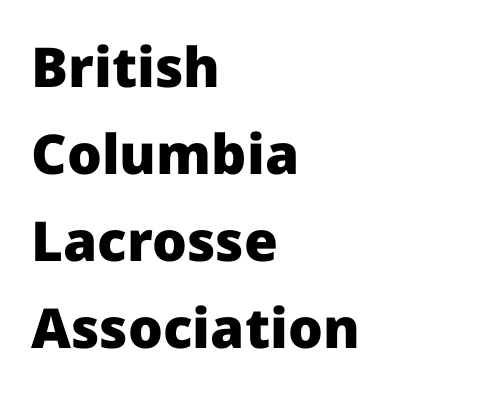
{"serif": "no", "italic": "no", "bold": "yes", "weight": "heavy", "width": "normal", "stroke_contrast": "low", "x_height": "medium", "monospaced": "no", "underline": "no", "align": "left", "line_spacing": "normal", "line_spacing_ratio": 1.58, "letter_spacing": "normal", "letter_spacing_em": 0.0, "glyph_px": 55}
